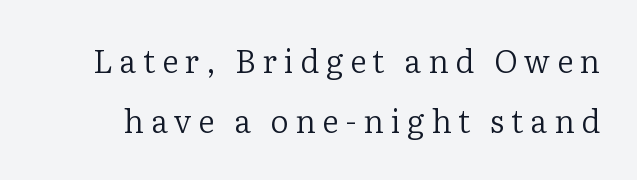
Q: Is the text bold? A: No.
Q: Is the text italic (slanted)? A: No, it is upright.
Q: Is the typeface a serif or a sans-serif typeface? A: Serif.
Q: Is the text underlined? A: No.
Q: Is the spacing between letters normal or unusually wide? A: Unusually wide.
Q: Width (condensed, normal, or wide)? A: Normal.
Q: Stroke contrast? A: Low.
Q: x-height? A: Medium.
Q: Monospaced? A: No.
